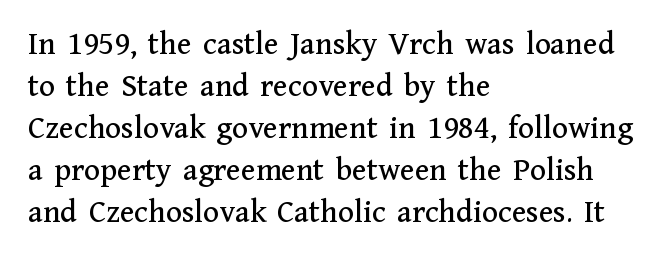
Check where the strokes stop: tiny serifs finish them off. Plain, unruled lines of type. The rag falls on the right side of this text block. You could call the tracking neutral — neither tight nor loose. If you measured baseline to baseline, you'd find a middling distance. Italic? Not at all — the glyphs are vertical.
